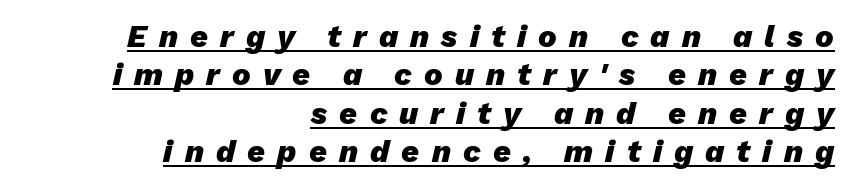
{"italic": "yes", "lean": "right", "slant_degrees": 13, "bold": "yes", "weight": "heavy", "width": "normal", "stroke_contrast": "low", "x_height": "medium", "monospaced": "no", "underline": "yes", "align": "right", "line_spacing_ratio": 1.24, "letter_spacing": "wide", "letter_spacing_em": 0.39, "glyph_px": 31}
